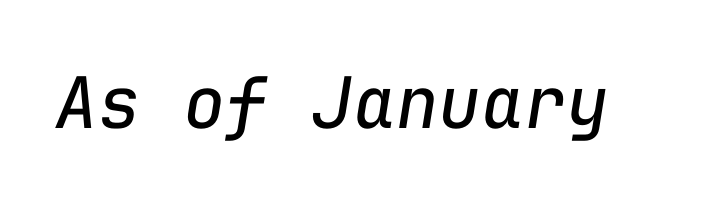
Q: Is the text bold? A: No.
Q: Is the text italic (slanted)? A: Yes, it leans right by about 9 degrees.
Q: Is the text underlined? A: No.
Q: Is the spacing between letters normal or unusually wide? A: Normal.
Q: Width (condensed, normal, or wide)? A: Normal.
Q: Stroke contrast? A: Low.
Q: x-height? A: Medium.
Q: Monospaced? A: Yes.
